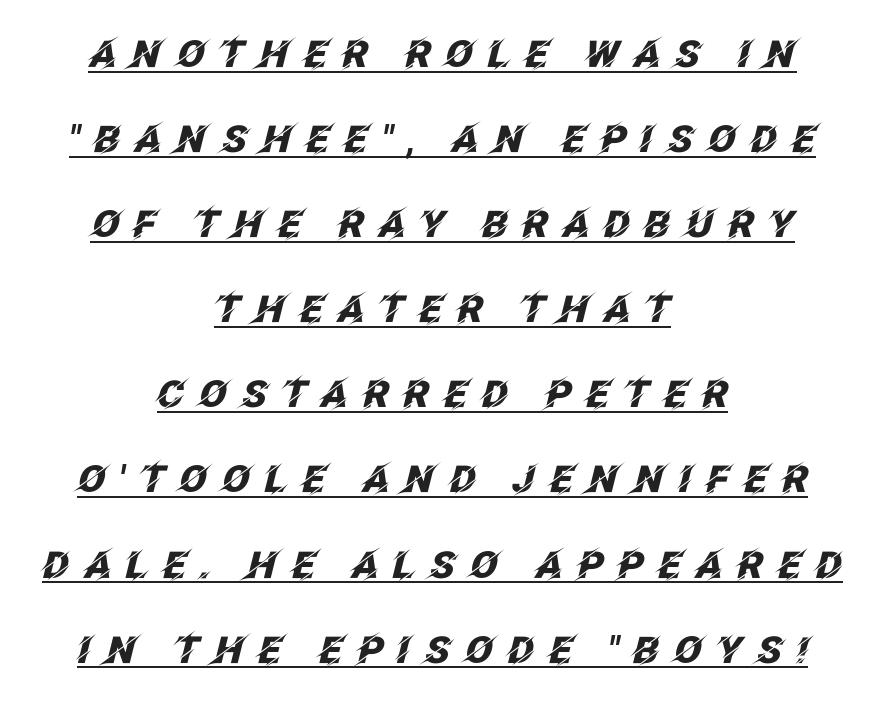
Q: Is the text bold? A: Yes.
Q: Is the text italic (slanted)? A: Yes, it leans right by about 12 degrees.
Q: Is the text underlined? A: Yes.
Q: How is the paragraph aligned? A: Centered.
Q: Is the spacing between letters normal or unusually wide? A: Unusually wide.
Q: Is the spacing between lines tight, normal or loose? A: Loose.
Q: Width (condensed, normal, or wide)? A: Normal.
Q: Stroke contrast? A: Low.
Q: x-height? A: Large.
Q: Monospaced? A: No.
